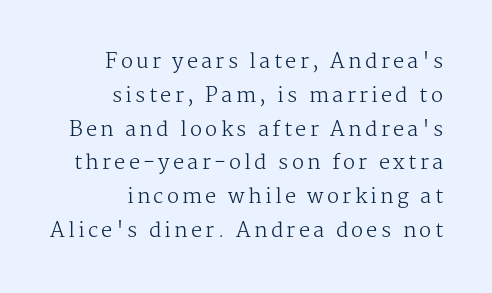
{"italic": "no", "bold": "no", "underline": "no", "align": "right", "line_spacing": "normal", "line_spacing_ratio": 1.69, "glyph_px": 20}
